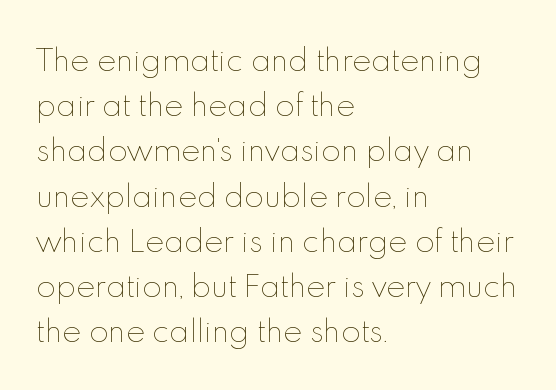
The image shows 29 px thin type, upright; set left-aligned, normal line spacing (1.56x), normal letter spacing, not underlined; a small x-height.
